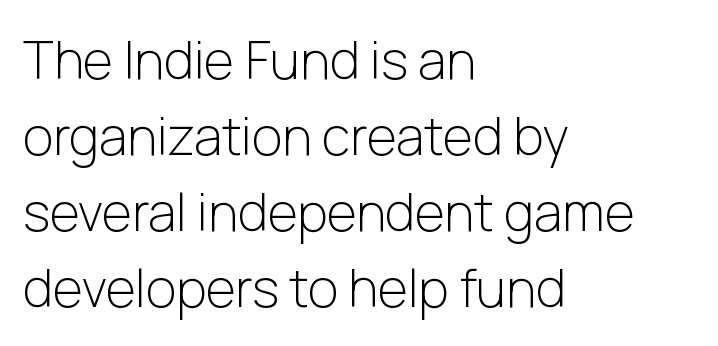
The image shows 52 px light sans-serif type, upright; set left-aligned, normal line spacing (1.46x), normal letter spacing, not underlined; low stroke contrast and a medium x-height.
